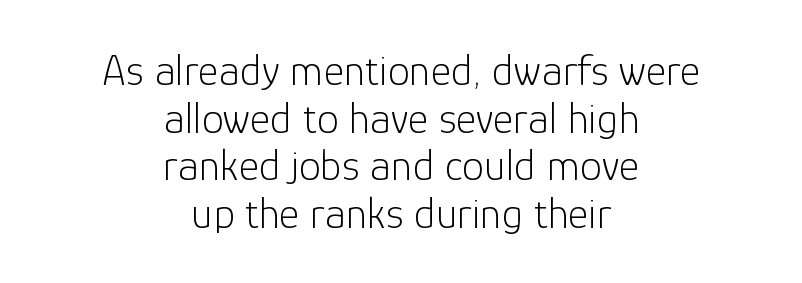
{"serif": "no", "italic": "no", "bold": "no", "weight": "light", "width": "normal", "stroke_contrast": "low", "x_height": "medium", "monospaced": "no", "underline": "no", "align": "center", "line_spacing": "tight", "line_spacing_ratio": 1.08, "letter_spacing": "normal", "letter_spacing_em": 0.0, "glyph_px": 44}
